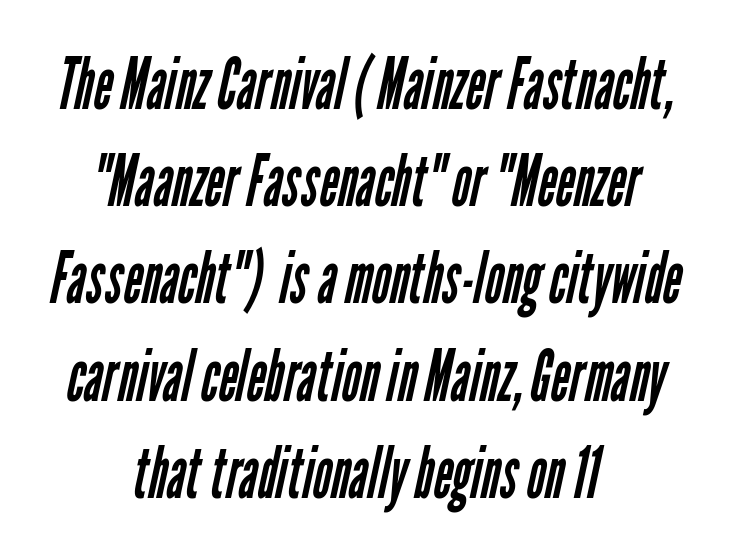
The image shows 72 px regular-weight, condensed sans-serif type; set centered, normal line spacing (1.35x), normal letter spacing, not underlined; low stroke contrast and a medium x-height.
